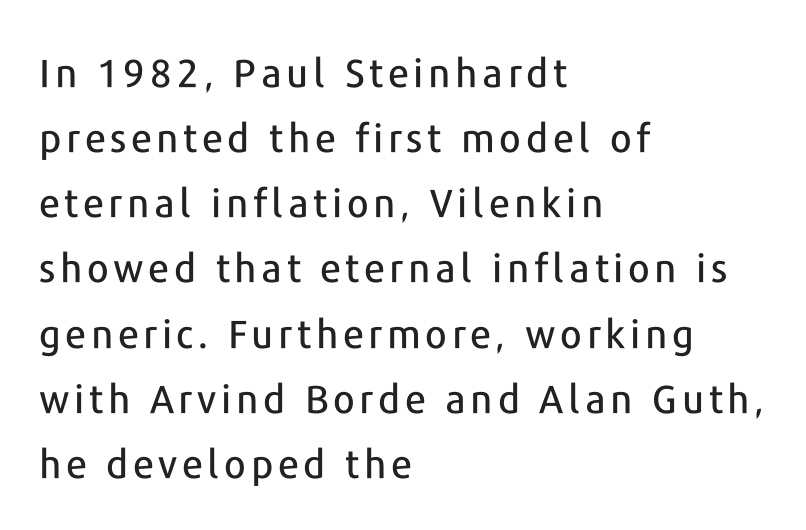
The image shows 39 px sans-serif type, upright; set left-aligned, normal line spacing (1.67x), not underlined; low stroke contrast and a medium x-height.
